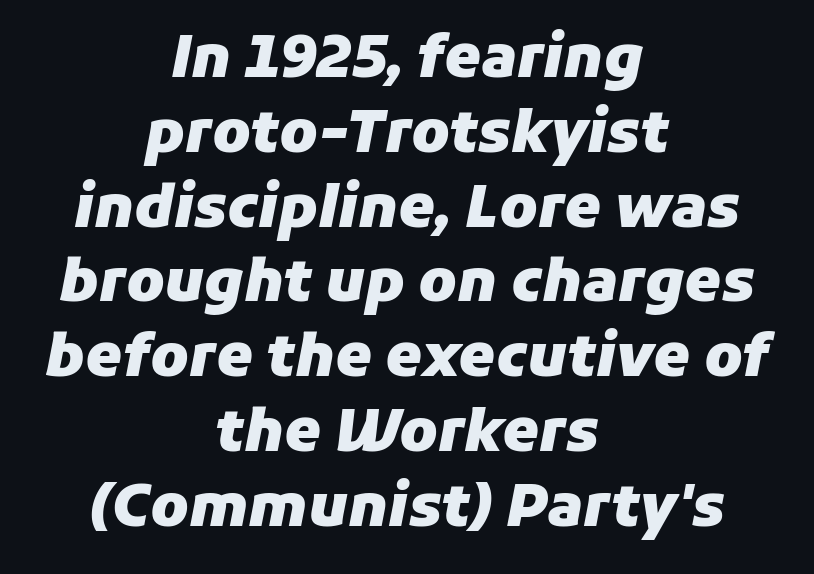
Rule under the text: the space is simply empty. Notice how the passage keeps no hard edge, just a central spine. This sample has the flowing, uneven cadence of proportional lettering. This sample uses an oblique cut, with every glyph tilted off the vertical. Summary of weight: heavy, a full bold. Regular leading.
